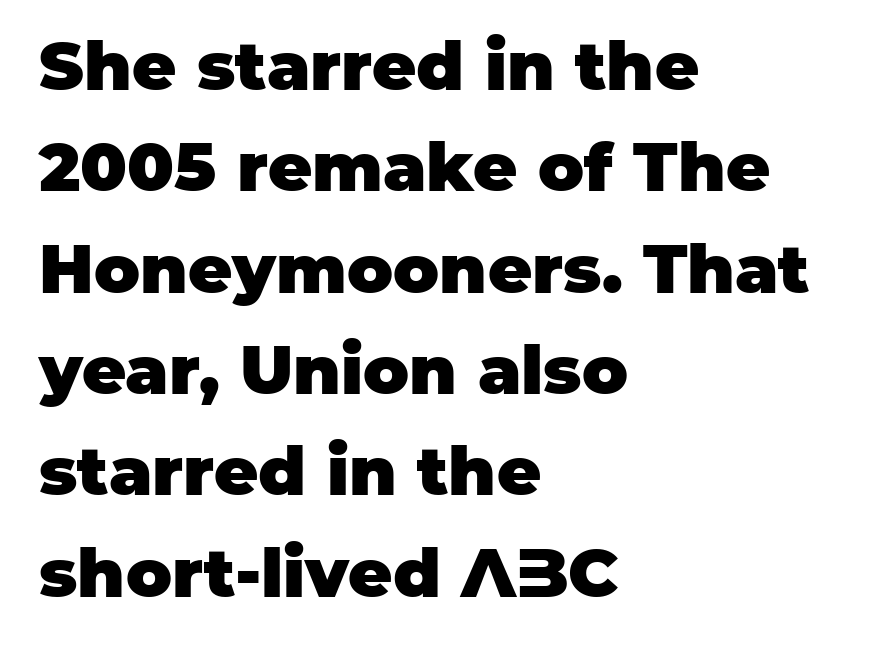
The area under the type is left untouched. Pretty heavy lettering here — definitely bold. The rendering uses natural spacing where letterforms have individual widths. This is roman type, the default non-slanted kind.
